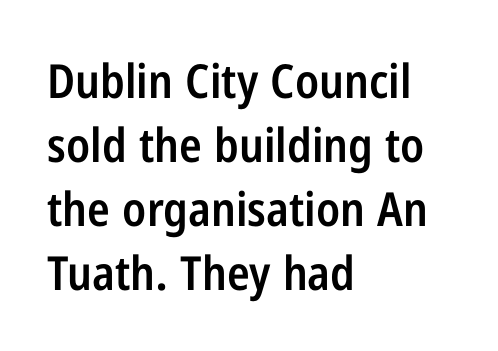
The image shows 47 px semibold, condensed sans-serif type, upright; set left-aligned, normal line spacing (1.36x), normal letter spacing, not underlined; low stroke contrast and a medium x-height.
